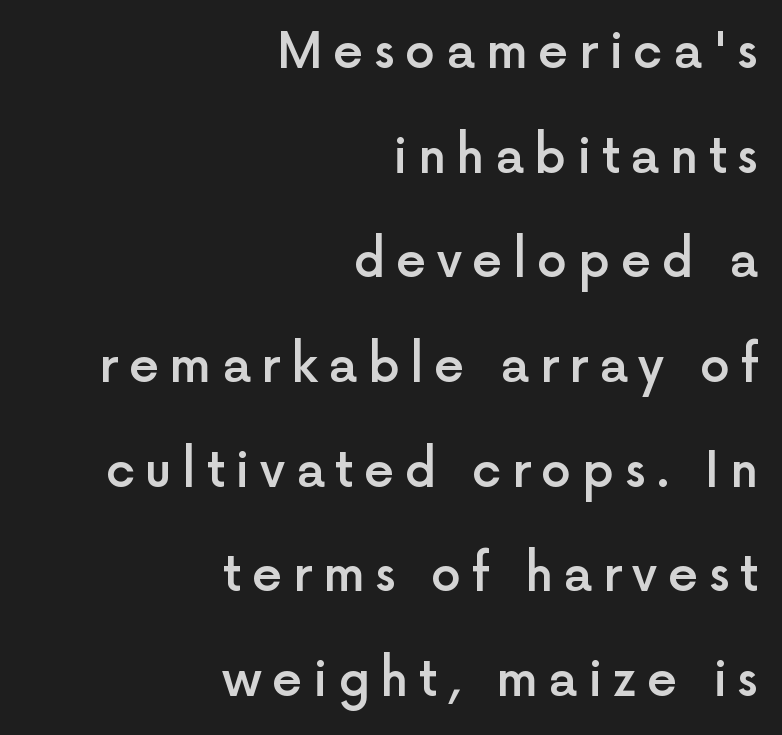
{"serif": "no", "italic": "no", "bold": "semi", "weight": "semibold", "width": "normal", "x_height": "medium", "monospaced": "no", "underline": "no", "align": "right", "line_spacing": "loose", "line_spacing_ratio": 2.18, "letter_spacing": "wide", "letter_spacing_em": 0.22, "glyph_px": 48}
